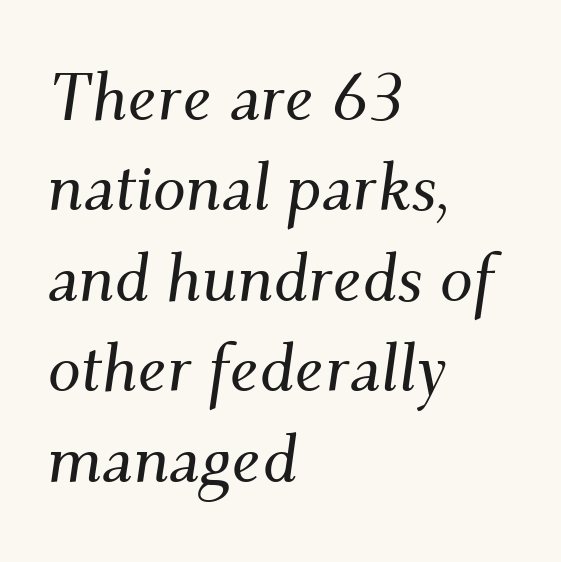
The image shows 66 px serif type, italic (leaning right); set left-aligned, normal line spacing (1.37x), normal letter spacing, not underlined; medium stroke contrast and a small x-height.
